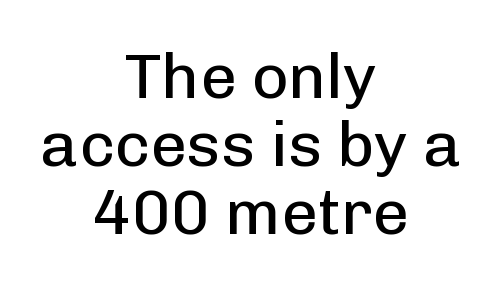
Q: Is the text bold? A: No.
Q: Is the text italic (slanted)? A: No, it is upright.
Q: Is the typeface a serif or a sans-serif typeface? A: Sans-serif.
Q: Is the text underlined? A: No.
Q: How is the paragraph aligned? A: Centered.
Q: Is the spacing between letters normal or unusually wide? A: Normal.
Q: Is the spacing between lines tight, normal or loose? A: Tight.
Q: Width (condensed, normal, or wide)? A: Normal.
Q: Stroke contrast? A: Low.
Q: x-height? A: Medium.
Q: Monospaced? A: No.
